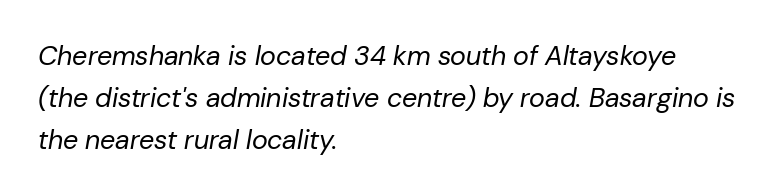
Descender tails drop into unmarked territory. You could call the tracking neutral — neither tight nor loose. Each new line begins a customary step beneath the previous one. Compared with ordinary roman type, these characters are visibly tilted. The paragraph has a hard left edge and a soft right edge.
